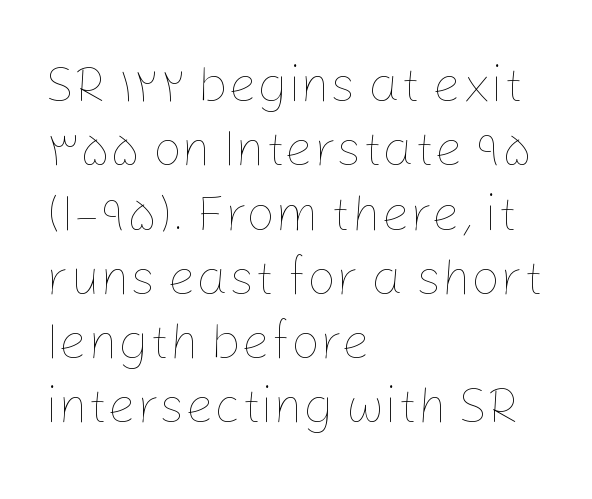
The image shows 51 px thin type, upright; set left-aligned, normal line spacing (1.26x), normal letter spacing, not underlined; low stroke contrast and a medium x-height.
